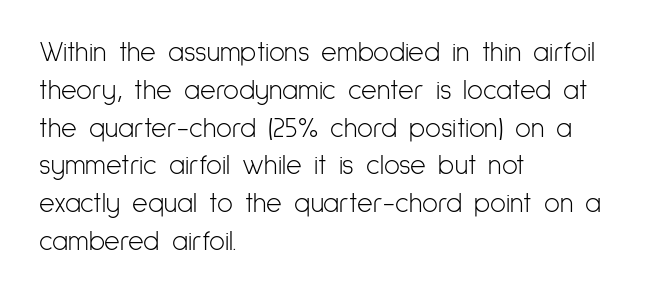
Short note: letters normally spaced. These lines are set flush left with a ragged right edge. The passage shown is not bold in any degree. Rows of type keep a routine distance in the vertical direction. This is the regular roman posture of the typeface.
